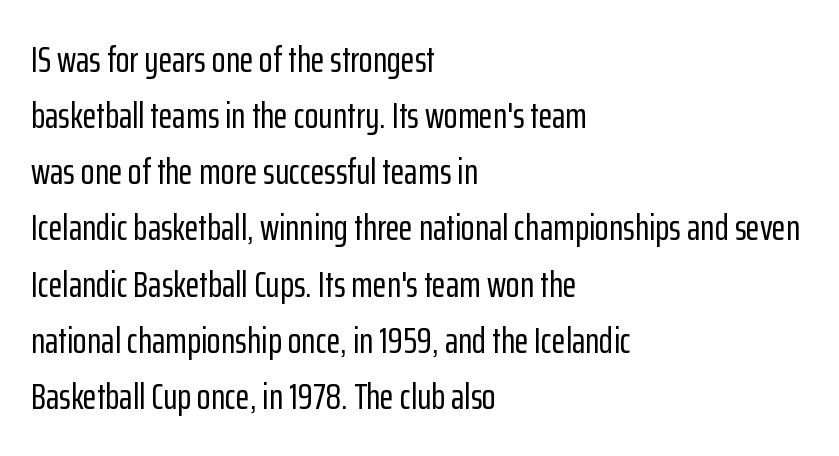
Q: Is the text italic (slanted)? A: No, it is upright.
Q: Is the typeface a serif or a sans-serif typeface? A: Sans-serif.
Q: Is the text underlined? A: No.
Q: How is the paragraph aligned? A: Left-aligned.
Q: Is the spacing between letters normal or unusually wide? A: Normal.
Q: Is the spacing between lines tight, normal or loose? A: Normal.
Q: Width (condensed, normal, or wide)? A: Condensed.
Q: Stroke contrast? A: Low.
Q: x-height? A: Medium.
Q: Monospaced? A: No.
